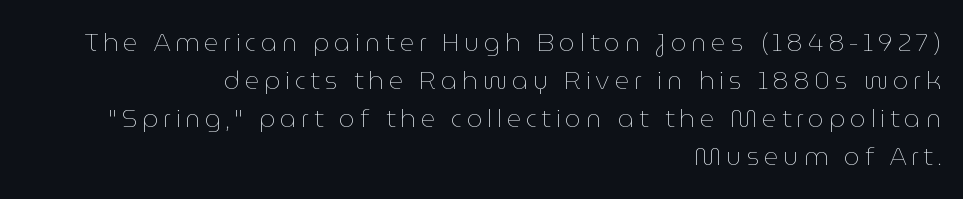
Q: Is the text bold? A: No.
Q: Is the text italic (slanted)? A: No, it is upright.
Q: Is the text underlined? A: No.
Q: How is the paragraph aligned? A: Right-aligned.
Q: Is the spacing between lines tight, normal or loose? A: Normal.
